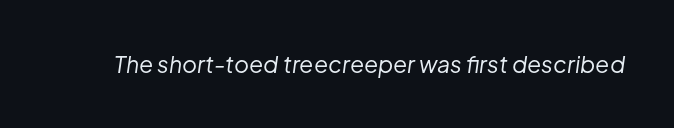
On a weight scale, this lands at 450 or below. The horizontal fit of the characters is conventional and even. The glyphs are unaccompanied by any horizontal stroke below them. The lettering tilts uniformly, giving the passage an italic look.
